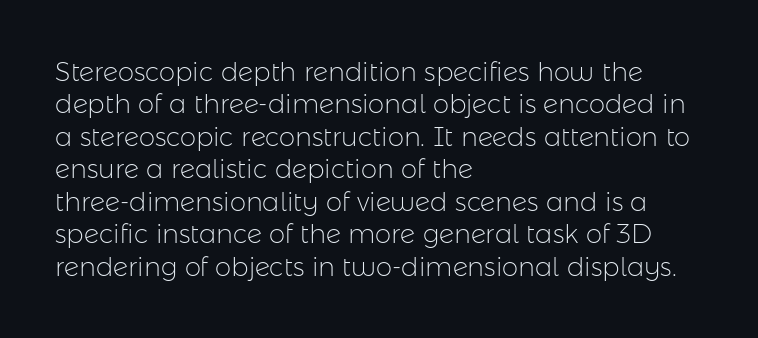
Q: Is the text bold? A: No.
Q: Is the text italic (slanted)? A: No, it is upright.
Q: Is the text underlined? A: No.
Q: How is the paragraph aligned? A: Left-aligned.
Q: Is the spacing between letters normal or unusually wide? A: Normal.
Q: Is the spacing between lines tight, normal or loose? A: Normal.
